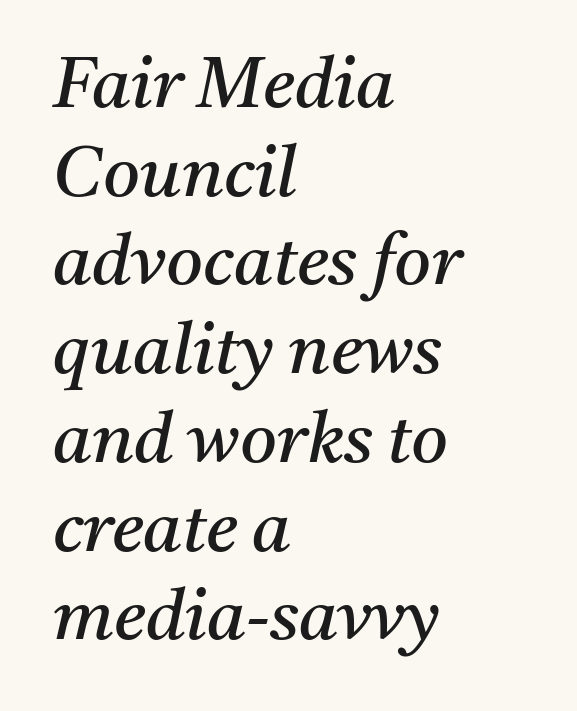
{"serif": "yes", "italic": "yes", "lean": "right", "slant_degrees": 11, "bold": "no", "weight": "regular", "width": "normal", "stroke_contrast": "medium", "x_height": "medium", "monospaced": "no", "underline": "no", "align": "left", "line_spacing": "normal", "line_spacing_ratio": 1.25, "letter_spacing": "normal", "letter_spacing_em": 0.0, "glyph_px": 71}
